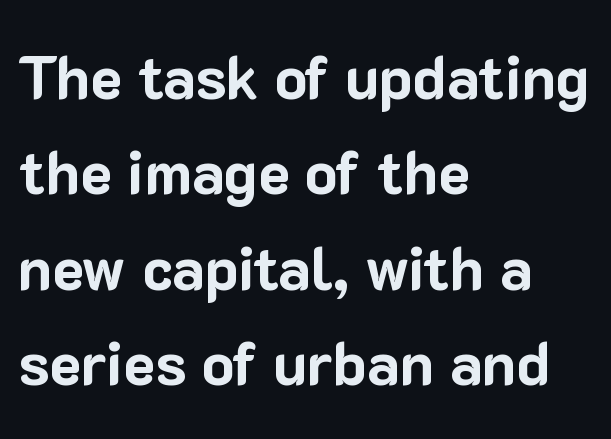
{"serif": "no", "italic": "no", "bold": "yes", "weight": "bold", "width": "normal", "stroke_contrast": "low", "x_height": "medium", "monospaced": "no", "underline": "no", "align": "left", "line_spacing": "normal", "line_spacing_ratio": 1.59, "letter_spacing": "normal", "letter_spacing_em": 0.0, "glyph_px": 60}
